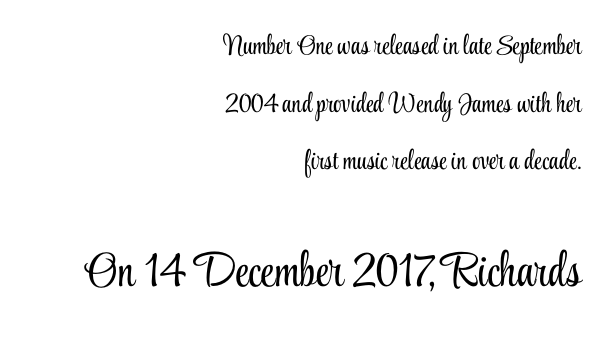
{"serif": "yes", "bold": "no", "weight": "light", "width": "condensed", "stroke_contrast": "low", "x_height": "small", "monospaced": "no", "underline": "no", "align": "right", "line_spacing": "loose", "line_spacing_ratio": 2.13, "letter_spacing": "normal", "letter_spacing_em": 0.0, "larger_block": "second", "size_ratio": 1.78, "glyph_px": 48}
